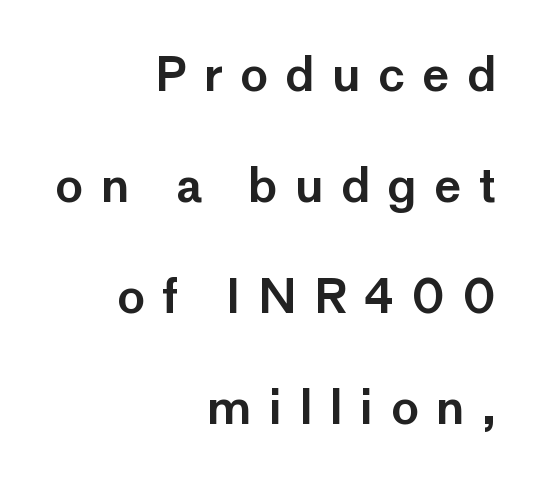
The image shows 46 px sans-serif type, upright; set right-aligned, loose line spacing (2.41x), unusually wide letter spacing (+0.38 em), not underlined; low stroke contrast and a medium x-height.
